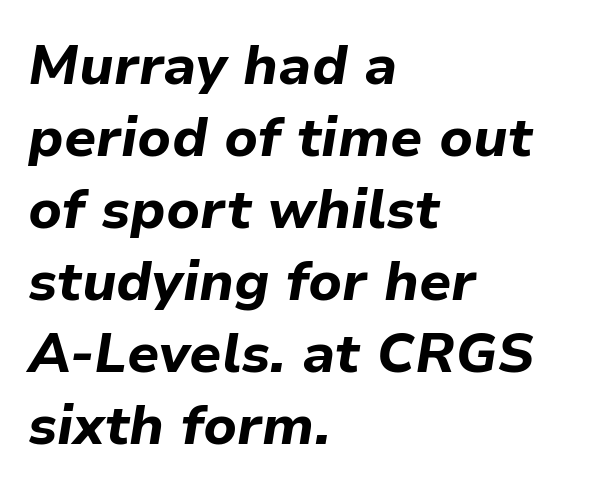
The image shows 55 px bold type, italic (leaning right); set left-aligned, normal line spacing (1.31x), normal letter spacing, not underlined; low stroke contrast and a medium x-height.
